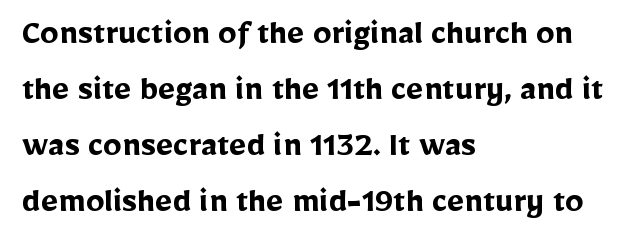
Q: Is the text bold? A: Yes.
Q: Is the text italic (slanted)? A: No, it is upright.
Q: Is the typeface a serif or a sans-serif typeface? A: Sans-serif.
Q: Is the text underlined? A: No.
Q: How is the paragraph aligned? A: Left-aligned.
Q: Is the spacing between letters normal or unusually wide? A: Normal.
Q: Is the spacing between lines tight, normal or loose? A: Normal.
Q: Width (condensed, normal, or wide)? A: Normal.
Q: Stroke contrast? A: Low.
Q: x-height? A: Medium.
Q: Monospaced? A: No.
